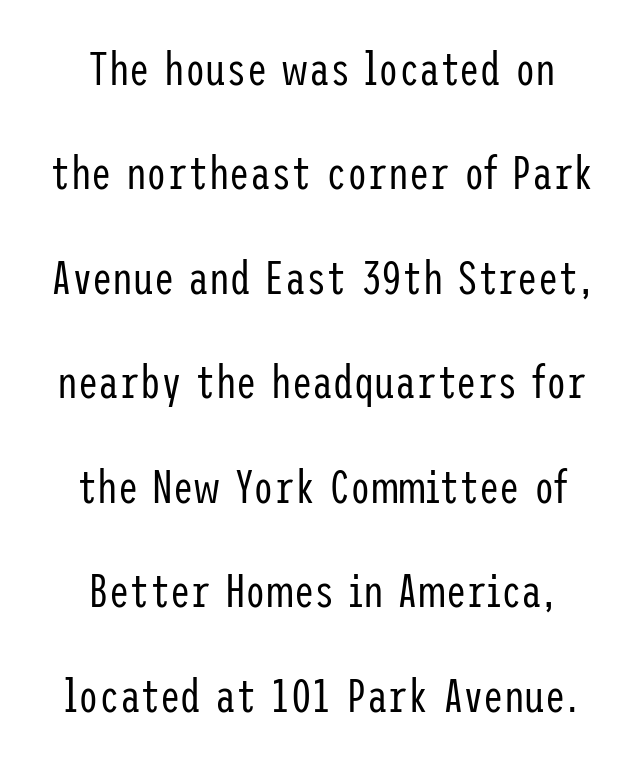
{"serif": "no", "italic": "no", "bold": "no", "weight": "regular", "width": "condensed", "stroke_contrast": "low", "x_height": "medium", "underline": "no", "align": "center", "line_spacing": "loose", "line_spacing_ratio": 2.27, "letter_spacing": "normal", "letter_spacing_em": 0.0, "glyph_px": 46}
